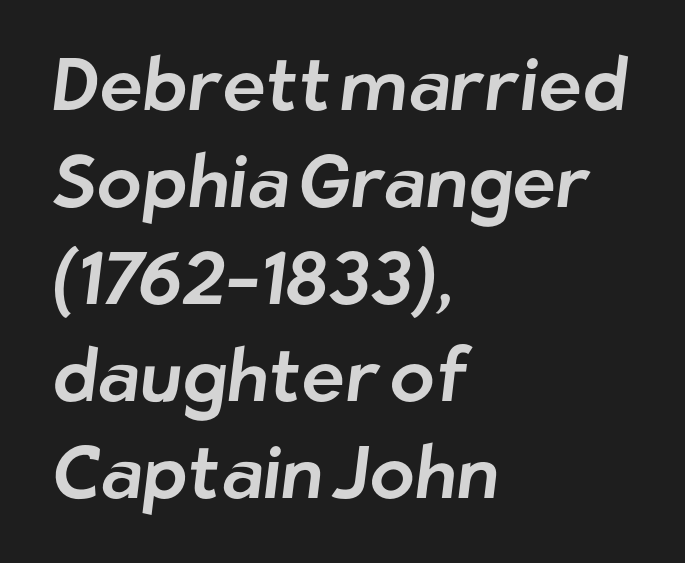
Do the characters align in a grid? No, the font is proportional. Any mark beneath the type? The region is blank. Quick note: interline space is typical. The typeface chosen for these lines omits serifs.
